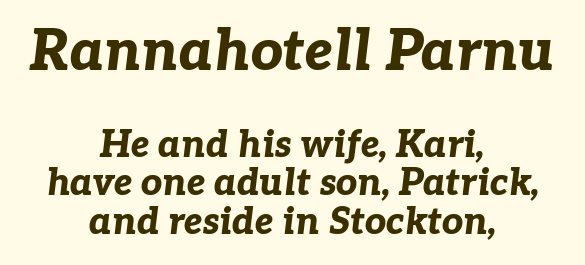
The image shows 56 px bold type, italic (leaning right); set centered, tight line spacing (1.05x), normal letter spacing, not underlined; the first (top) block is 1.51x larger; low stroke contrast and a medium x-height.
